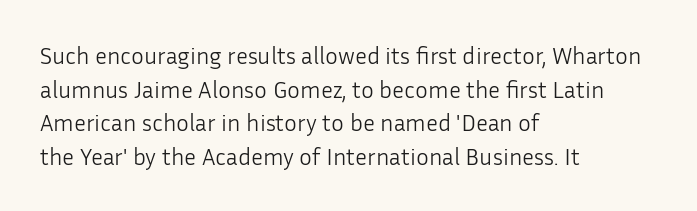
Does the copy run flush right? No — it runs flush left. Does extra space separate the letters? No, they use regular spacing. The letters look calm and open, with moderate or lighter stems. Beneath every word, the page is bare. Normally led — the rows are evenly, conventionally spaced.
